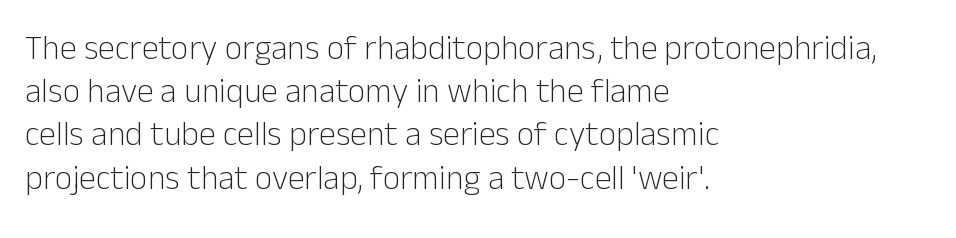
Q: Is the text bold? A: No.
Q: Is the text italic (slanted)? A: No, it is upright.
Q: Is the typeface a serif or a sans-serif typeface? A: Sans-serif.
Q: Is the text underlined? A: No.
Q: How is the paragraph aligned? A: Left-aligned.
Q: Is the spacing between letters normal or unusually wide? A: Normal.
Q: Is the spacing between lines tight, normal or loose? A: Normal.
Q: Width (condensed, normal, or wide)? A: Normal.
Q: Stroke contrast? A: Low.
Q: x-height? A: Medium.
Q: Monospaced? A: No.
